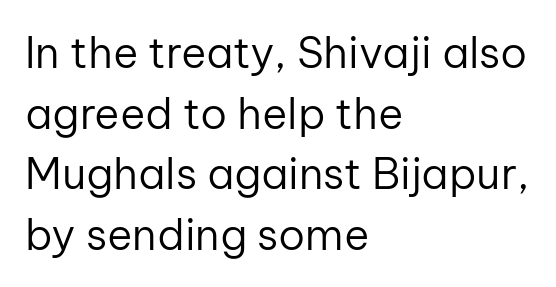
{"serif": "no", "italic": "no", "bold": "no", "weight": "regular", "width": "normal", "stroke_contrast": "low", "x_height": "medium", "monospaced": "no", "underline": "no", "align": "left", "line_spacing": "normal", "line_spacing_ratio": 1.41, "letter_spacing": "normal", "letter_spacing_em": 0.0, "glyph_px": 43}
